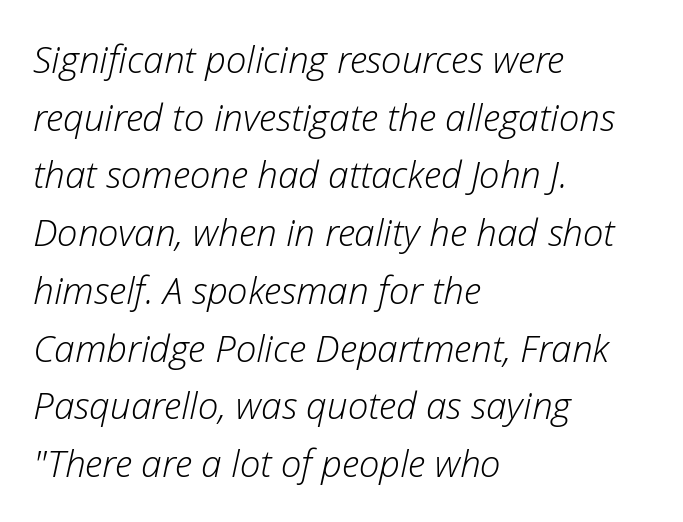
Q: Is the text bold? A: No.
Q: Is the text italic (slanted)? A: Yes, it leans right by about 12 degrees.
Q: Is the text underlined? A: No.
Q: How is the paragraph aligned? A: Left-aligned.
Q: Is the spacing between letters normal or unusually wide? A: Normal.
Q: Is the spacing between lines tight, normal or loose? A: Normal.
Q: Width (condensed, normal, or wide)? A: Normal.
Q: Stroke contrast? A: Low.
Q: x-height? A: Medium.
Q: Monospaced? A: No.
